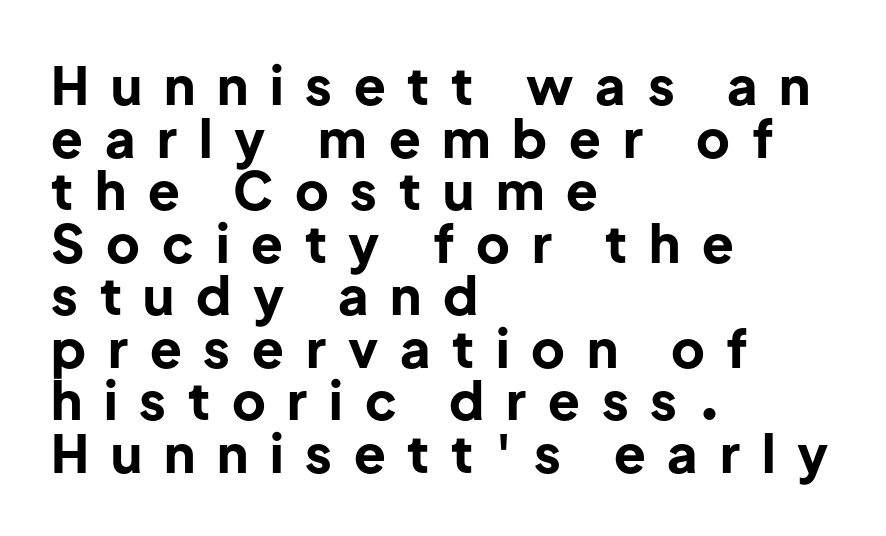
Spacing verdict: proportional, widths tailored to each character. The tracking jumps out immediately: characters are airy and widely separated. Tall strokes in this sample are plumb rather than angled. Does the type have serifs? No, each stem ends abruptly.
